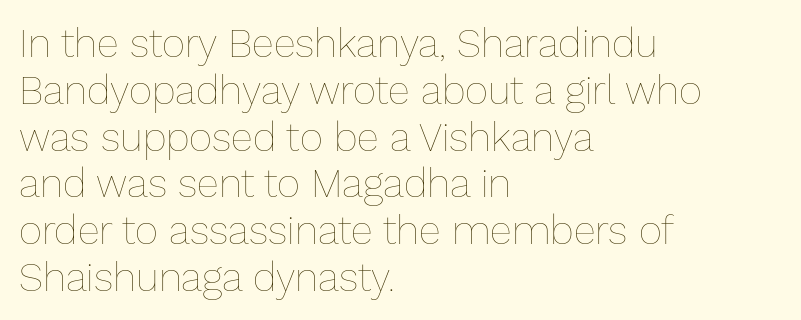
The image shows 40 px thin type, upright; set left-aligned, line spacing 1.17x, normal letter spacing, not underlined; low stroke contrast and a medium x-height.
